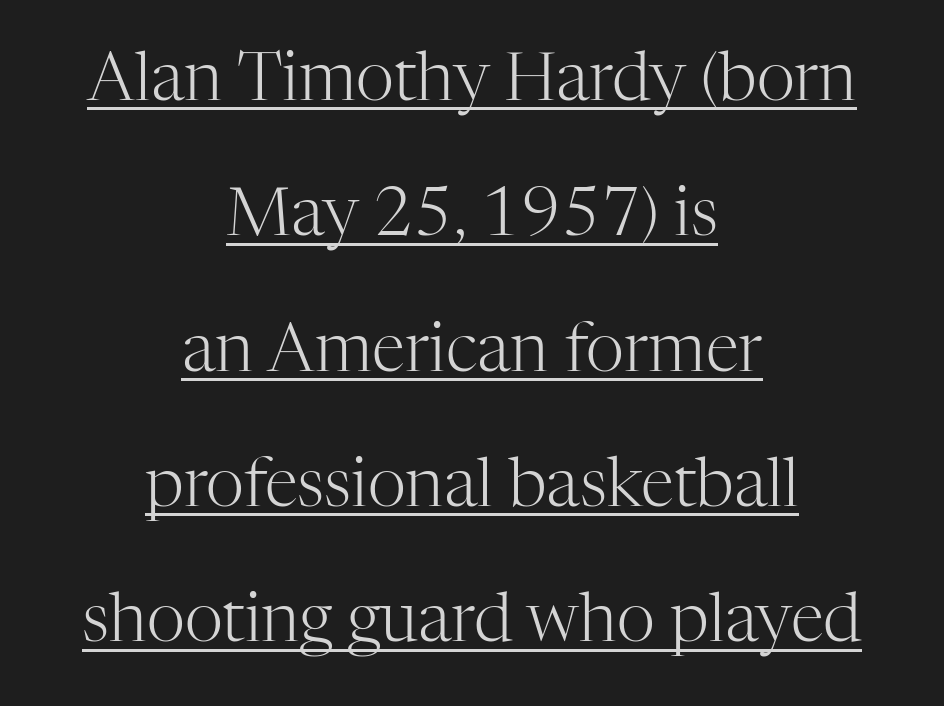
Q: Is the text bold? A: No.
Q: Is the text italic (slanted)? A: No, it is upright.
Q: Is the typeface a serif or a sans-serif typeface? A: Serif.
Q: Is the text underlined? A: Yes.
Q: How is the paragraph aligned? A: Centered.
Q: Is the spacing between letters normal or unusually wide? A: Normal.
Q: Is the spacing between lines tight, normal or loose? A: Loose.
Q: Width (condensed, normal, or wide)? A: Normal.
Q: Stroke contrast? A: High.
Q: x-height? A: Medium.
Q: Monospaced? A: No.
